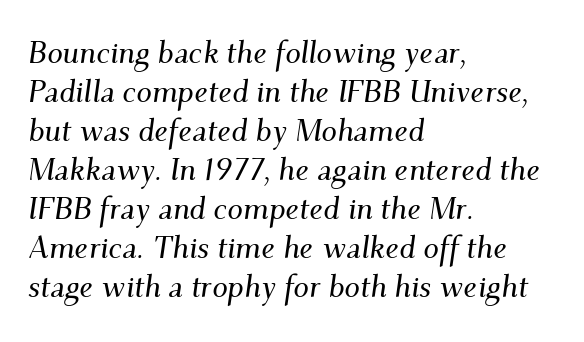
Left-aligned paragraph, ragged on the right. In terms of leading, this rendering sits right in the middle. Glyph-to-glyph distance matches everyday printed text. Stroke terminals: seriffed. Underline: absent.
